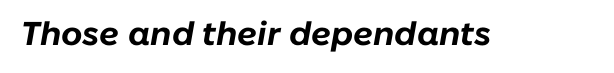
Emphasis-style slanted type is in use. Just letters on the line, the space beneath them empty. Spacing verdict: proportional, widths tailored to each character. Spacing between characters is what you'd get straight out of the box.
